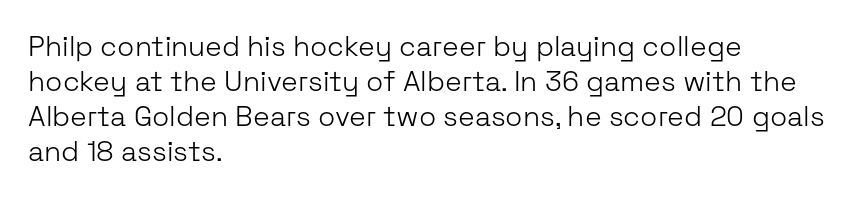
Q: Is the text bold? A: No.
Q: Is the text italic (slanted)? A: No, it is upright.
Q: Is the typeface a serif or a sans-serif typeface? A: Sans-serif.
Q: Is the text underlined? A: No.
Q: How is the paragraph aligned? A: Left-aligned.
Q: Is the spacing between letters normal or unusually wide? A: Normal.
Q: Is the spacing between lines tight, normal or loose? A: Normal.
Q: Width (condensed, normal, or wide)? A: Normal.
Q: Stroke contrast? A: Low.
Q: x-height? A: Medium.
Q: Monospaced? A: No.
